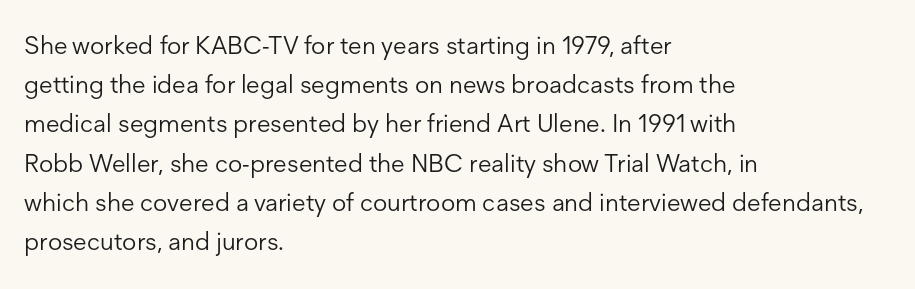
The image shows 25 px text type, upright; set left-aligned, normal line spacing (1.57x), normal letter spacing, not underlined.
